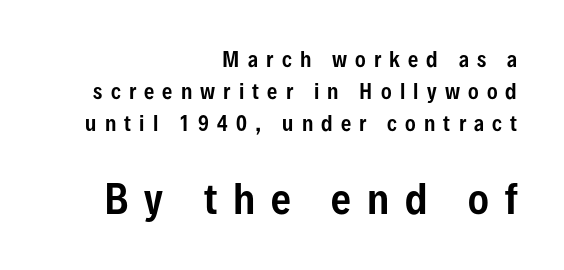
{"serif": "no", "italic": "no", "width": "condensed", "stroke_contrast": "low", "x_height": "medium", "monospaced": "no", "underline": "no", "align": "right", "line_spacing": "normal", "line_spacing_ratio": 1.61, "letter_spacing": "wide", "letter_spacing_em": 0.41, "larger_block": "second", "size_ratio": 1.95, "glyph_px": 39}
